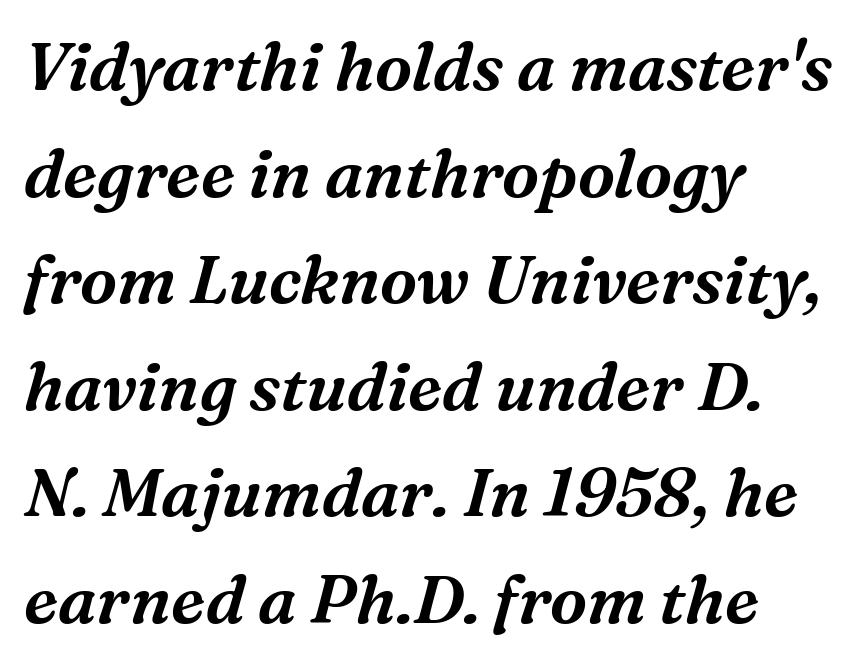
{"serif": "yes", "italic": "yes", "lean": "right", "slant_degrees": 16, "width": "normal", "stroke_contrast": "medium", "x_height": "medium", "monospaced": "no", "underline": "no", "align": "left", "line_spacing": "normal", "line_spacing_ratio": 1.59, "letter_spacing": "normal", "letter_spacing_em": 0.0, "glyph_px": 67}
